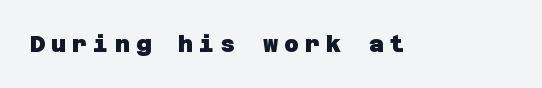
{"bold": "yes", "underline": "no", "letter_spacing": "wide", "letter_spacing_em": 0.27, "glyph_px": 23}
